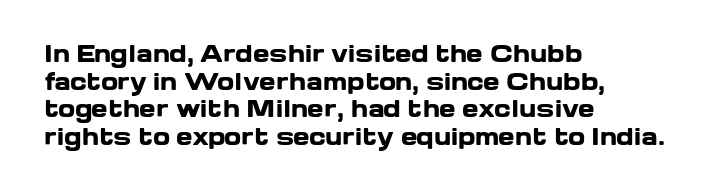
The image shows 22 px bold type, upright; set left-aligned, normal line spacing (1.26x), normal letter spacing, not underlined.
